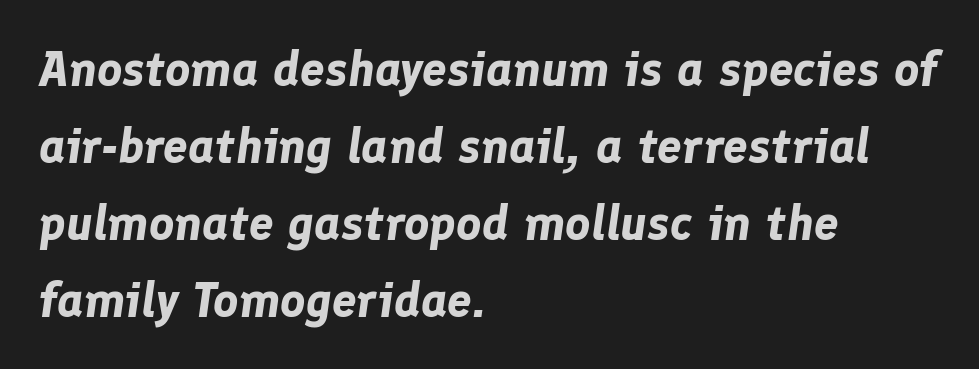
Look at the stroke-to-counter ratio: heavy, a bold. The specimen reads as italic at a glance. Does the leading feel generous? No, just average. Lines of text with bare space underneath. Note the varied advance widths — an 'i' is clearly narrower than an 'm'. In terms of letterspacing, this is plain default setting.
